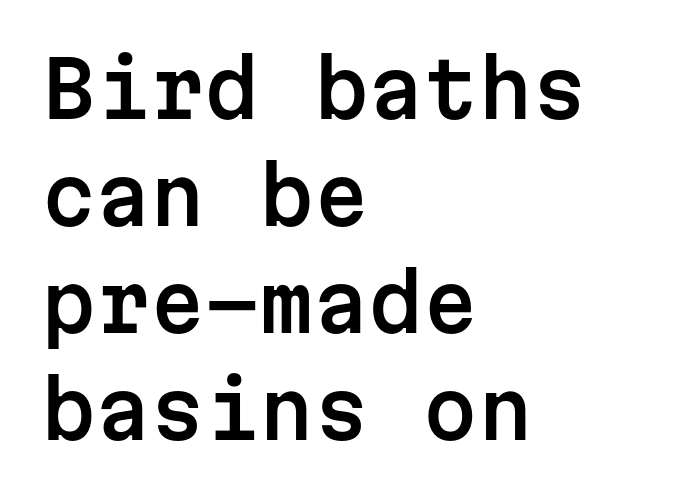
Q: Is the text italic (slanted)? A: No, it is upright.
Q: Is the typeface a serif or a sans-serif typeface? A: Sans-serif.
Q: Is the text underlined? A: No.
Q: How is the paragraph aligned? A: Left-aligned.
Q: Is the spacing between letters normal or unusually wide? A: Normal.
Q: Is the spacing between lines tight, normal or loose? A: Normal.
Q: Width (condensed, normal, or wide)? A: Normal.
Q: Stroke contrast? A: Low.
Q: x-height? A: Medium.
Q: Monospaced? A: Yes.
